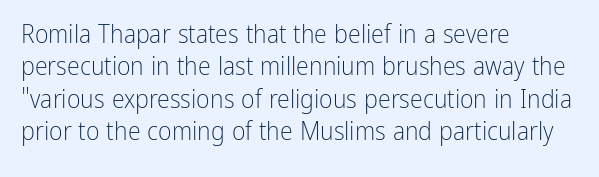
Q: Is the text bold? A: No.
Q: Is the text italic (slanted)? A: No, it is upright.
Q: Is the text underlined? A: No.
Q: How is the paragraph aligned? A: Left-aligned.
Q: Is the spacing between letters normal or unusually wide? A: Normal.
Q: Is the spacing between lines tight, normal or loose? A: Normal.
